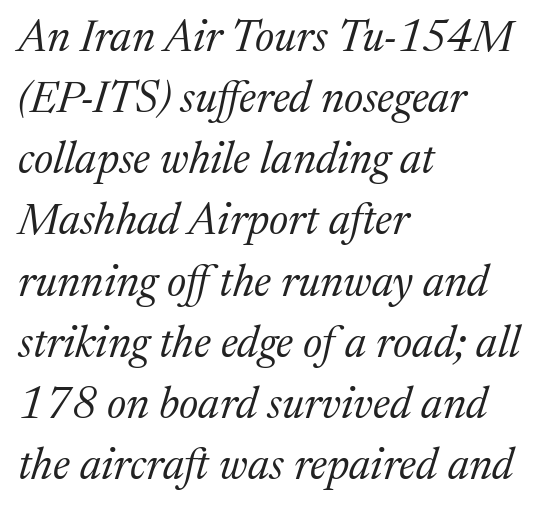
Q: Is the text bold? A: No.
Q: Is the text italic (slanted)? A: Yes, it leans right by about 17 degrees.
Q: Is the typeface a serif or a sans-serif typeface? A: Serif.
Q: Is the text underlined? A: No.
Q: How is the paragraph aligned? A: Left-aligned.
Q: Is the spacing between letters normal or unusually wide? A: Normal.
Q: Is the spacing between lines tight, normal or loose? A: Normal.
Q: Width (condensed, normal, or wide)? A: Normal.
Q: Stroke contrast? A: Medium.
Q: x-height? A: Medium.
Q: Monospaced? A: No.
